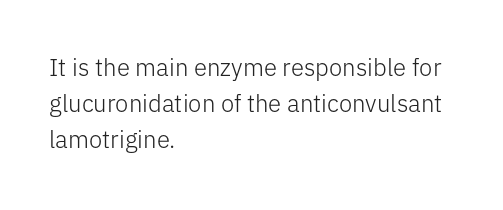
Q: Is the text bold? A: No.
Q: Is the text italic (slanted)? A: No, it is upright.
Q: Is the text underlined? A: No.
Q: How is the paragraph aligned? A: Left-aligned.
Q: Is the spacing between letters normal or unusually wide? A: Normal.
Q: Is the spacing between lines tight, normal or loose? A: Normal.
